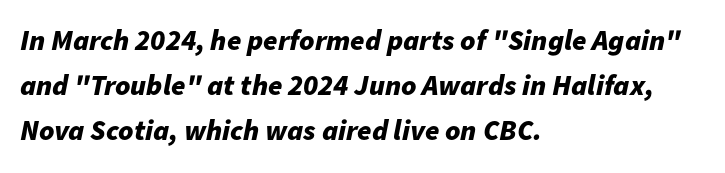
The image shows 29 px bold type, italic (leaning right); set left-aligned, normal line spacing (1.56x), normal letter spacing, not underlined; low stroke contrast and a medium x-height.
